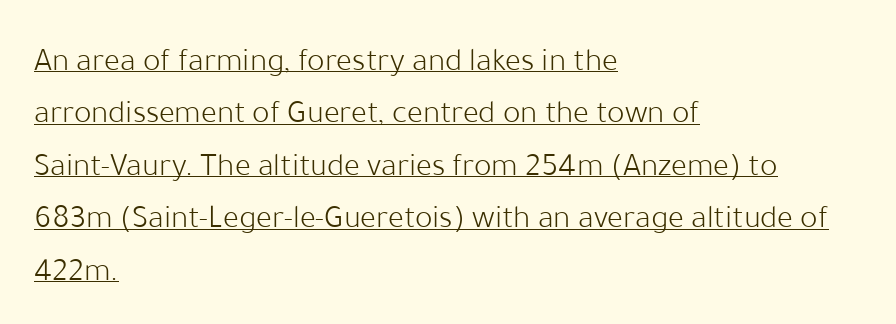
{"serif": "no", "italic": "no", "bold": "no", "weight": "light", "width": "normal", "stroke_contrast": "low", "x_height": "medium", "monospaced": "no", "underline": "yes", "align": "left", "line_spacing": "normal", "line_spacing_ratio": 1.59, "letter_spacing": "normal", "letter_spacing_em": 0.0, "glyph_px": 33}
